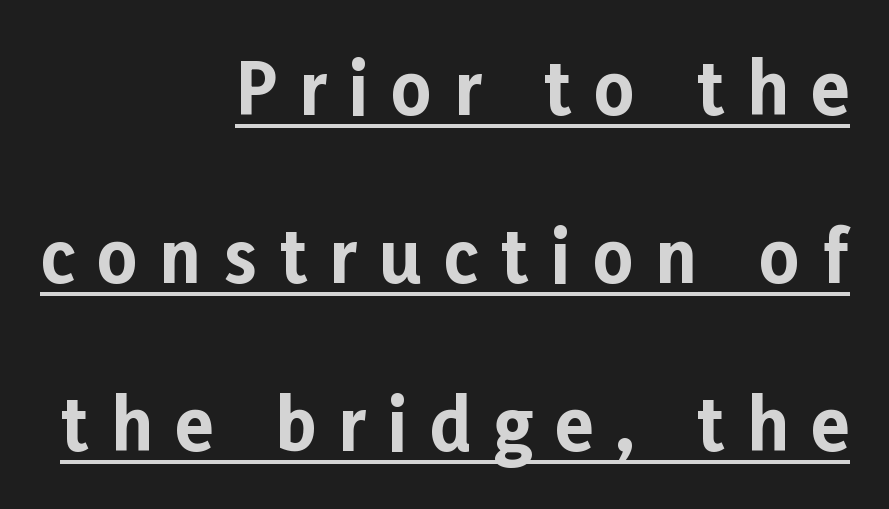
Q: Is the text bold? A: Yes.
Q: Is the text italic (slanted)? A: No, it is upright.
Q: Is the typeface a serif or a sans-serif typeface? A: Sans-serif.
Q: Is the text underlined? A: Yes.
Q: How is the paragraph aligned? A: Right-aligned.
Q: Is the spacing between letters normal or unusually wide? A: Unusually wide.
Q: Is the spacing between lines tight, normal or loose? A: Loose.
Q: Width (condensed, normal, or wide)? A: Normal.
Q: Stroke contrast? A: Low.
Q: x-height? A: Medium.
Q: Monospaced? A: No.
